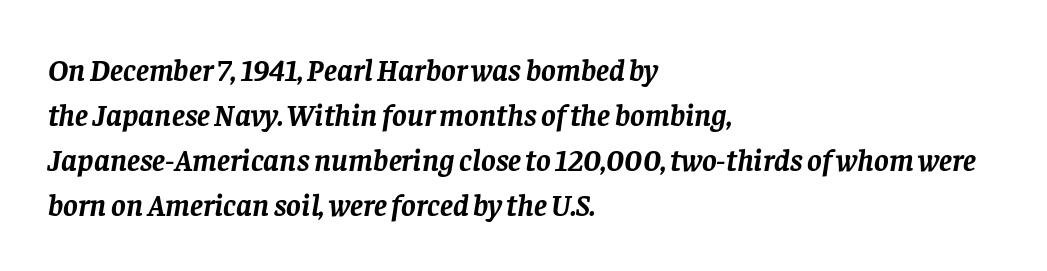
Character widths vary here, with narrow letters taking less room than wide ones. The setting favours the left margin, as ordinary paragraphs usually do. Are there feet on the stems? There are — it's a serif. Is there much room between lines? A standard amount, neither cramped nor airy. Summary of weight: heavy, a full bold.
